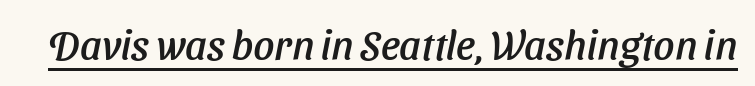
{"italic": "yes", "lean": "right", "slant_degrees": 11, "width": "normal", "stroke_contrast": "low", "x_height": "medium", "monospaced": "no", "underline": "yes", "letter_spacing": "normal", "letter_spacing_em": 0.0, "glyph_px": 41}
